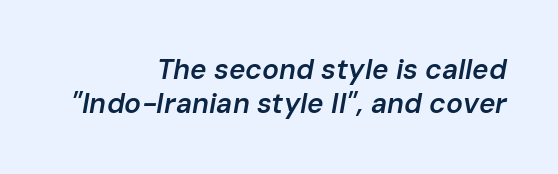
Q: Is the text bold? A: Semi-bold.
Q: Is the text italic (slanted)? A: Yes, it leans right by about 10 degrees.
Q: Is the text underlined? A: No.
Q: How is the paragraph aligned? A: Right-aligned.
Q: Is the spacing between letters normal or unusually wide? A: Normal.
Q: Width (condensed, normal, or wide)? A: Normal.
Q: Stroke contrast? A: Low.
Q: x-height? A: Medium.
Q: Monospaced? A: No.
